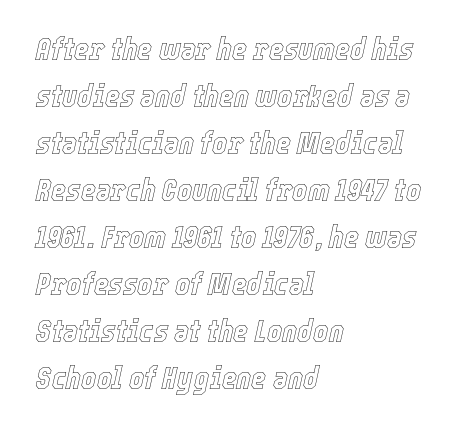
A typesetter would call this proportional, since set widths differ per character. Words float on clear page, feet unadorned. All the whitespace from short lines collects on the right. In terms of leading, this rendering sits right in the middle.
